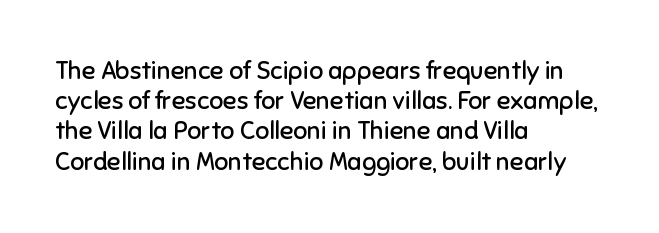
Q: Is the text bold? A: No.
Q: Is the text italic (slanted)? A: No, it is upright.
Q: Is the text underlined? A: No.
Q: How is the paragraph aligned? A: Left-aligned.
Q: Is the spacing between letters normal or unusually wide? A: Normal.
